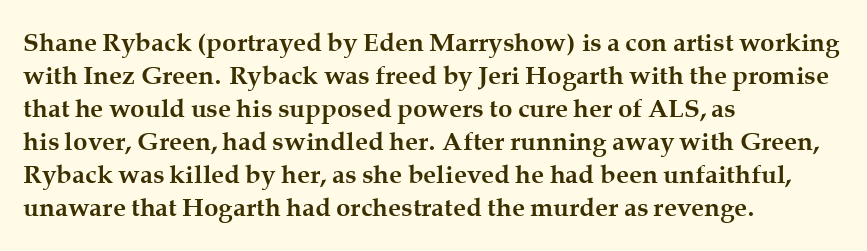
{"italic": "no", "bold": "yes", "underline": "no", "align": "left", "line_spacing": "normal", "line_spacing_ratio": 1.27, "letter_spacing": "normal", "letter_spacing_em": 0.0, "glyph_px": 26}
